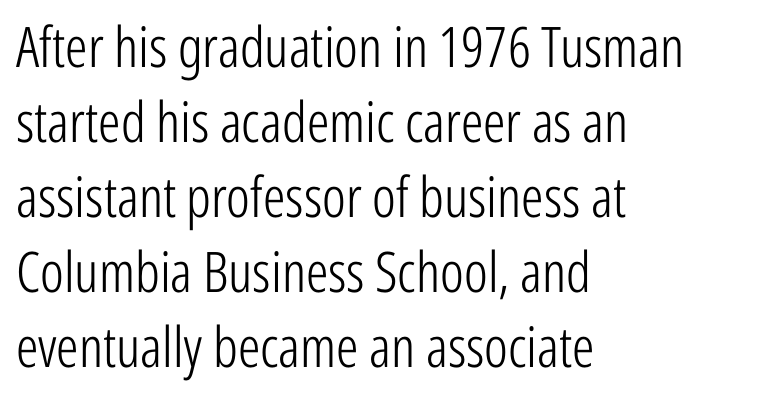
Notice how the passage keeps a crisp vertical edge on the left only. I'd call this a sans setting — the letters go barefoot. No letter is thick-stroked: the sample isn't bold. The words here are not underlined.
